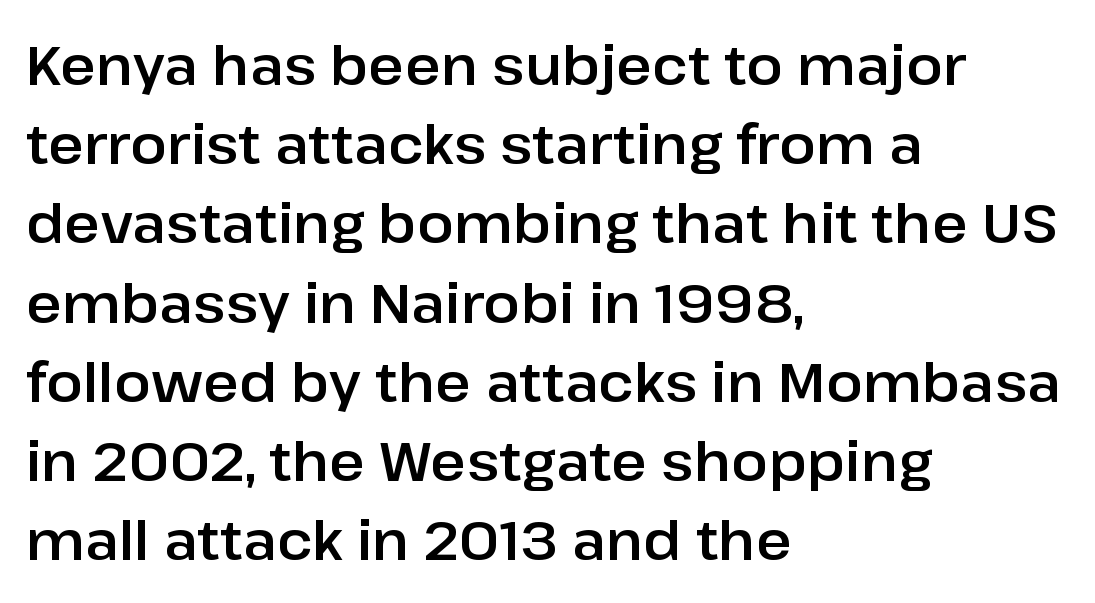
Q: Is the text italic (slanted)? A: No, it is upright.
Q: Is the typeface a serif or a sans-serif typeface? A: Sans-serif.
Q: Is the text underlined? A: No.
Q: How is the paragraph aligned? A: Left-aligned.
Q: Is the spacing between letters normal or unusually wide? A: Normal.
Q: Is the spacing between lines tight, normal or loose? A: Normal.
Q: Width (condensed, normal, or wide)? A: Normal.
Q: Stroke contrast? A: Low.
Q: x-height? A: Medium.
Q: Monospaced? A: No.
